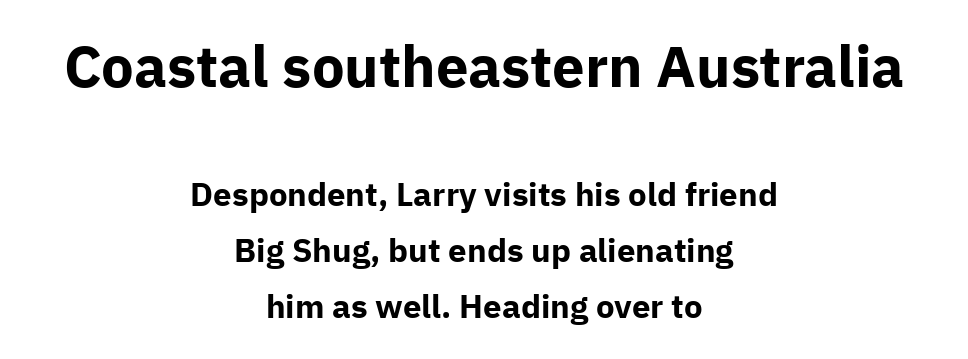
The rendering uses a bold face; every stroke is thick and dark. Reading down the block, each line starts at a different indent, mirrored at its end. Italic: no, the glyphs are upright roman. Proportional: the letters do not fall into vertical columns. What stands out about the letter spacing? Nothing — it is the standard amount. Typesetter's note — upper block bumped up in size, lower block left smaller.
